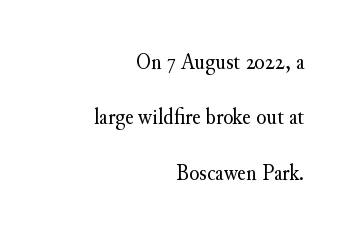
The image shows 23 px text type, upright; set right-aligned, loose line spacing (2.41x), normal letter spacing, not underlined.
